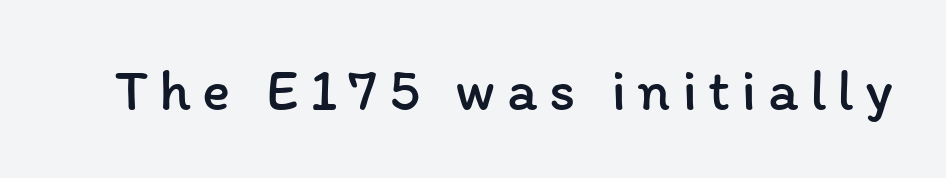
Quick note: not italic, upright. No word sits above an underline. The letters look calm and open, with moderate or lighter stems. Do the characters align in a grid? No, the font is proportional.
